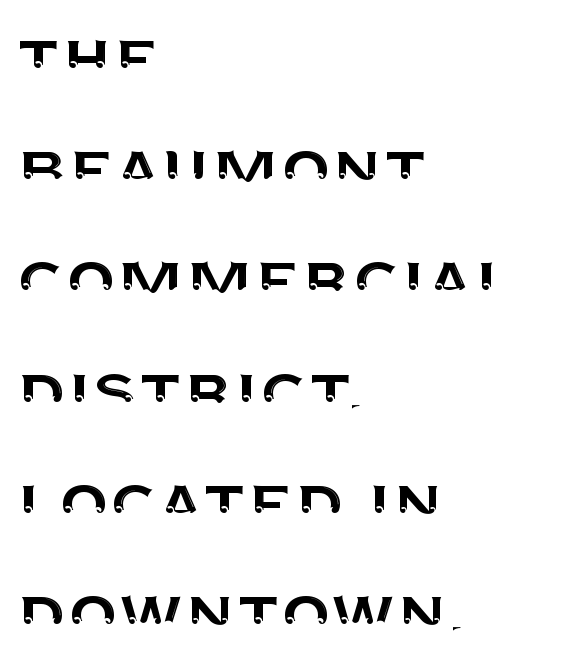
The image shows 80 px sans-serif type, upright; set left-aligned, normal line spacing (1.39x), normal letter spacing, not underlined; medium stroke contrast and a large x-height.
